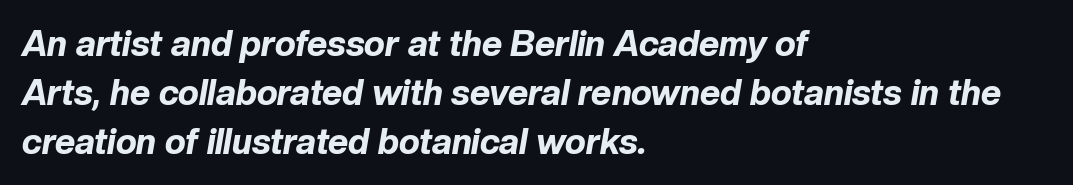
The image shows 35 px bold type, italic (leaning right); set left-aligned, normal line spacing (1.4x), normal letter spacing, not underlined; low stroke contrast and a medium x-height.
